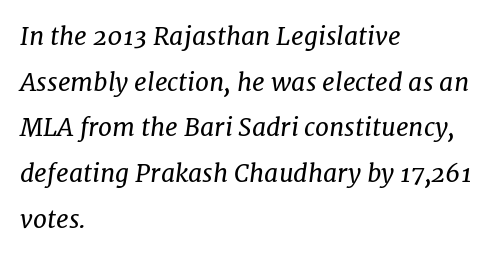
Looking at the ascenders, they clearly lean. Words appear dense and cohesive because spacing is normal. Typeset ragged right — the left edge is the straight one. Underline: absent. Ink coverage per letter is moderate at most.
